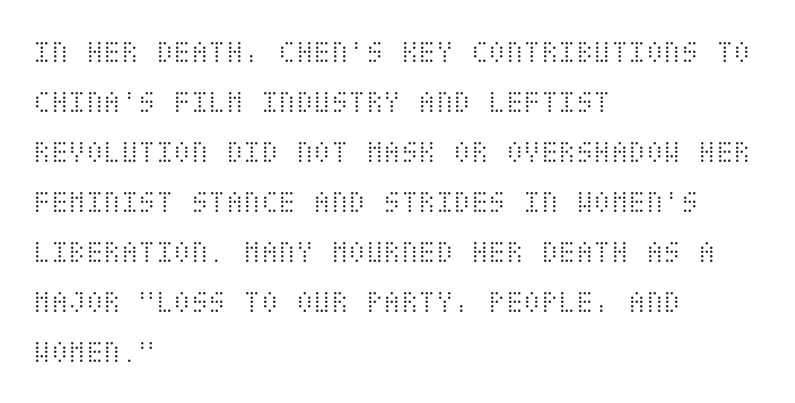
Normally led — the rows are evenly, conventionally spaced. The letters stand straight up with perfectly vertical stems. The line texture is even and compact thanks to regular tracking. Stems here are at most as thick as an everyday book face.
